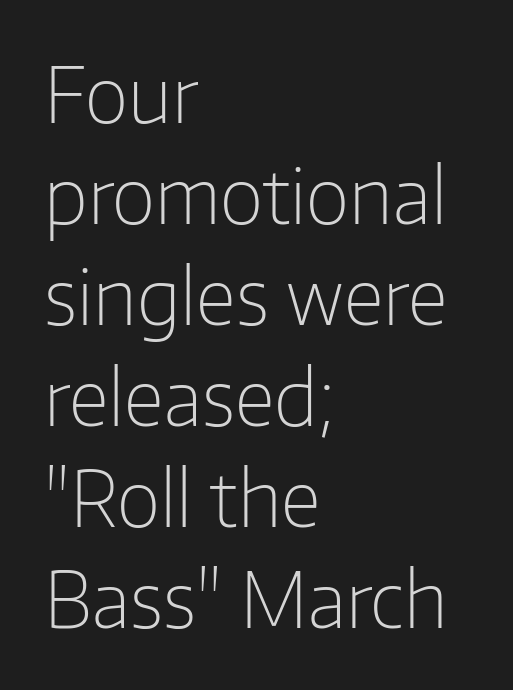
Q: Is the text bold? A: No.
Q: Is the text italic (slanted)? A: No, it is upright.
Q: Is the typeface a serif or a sans-serif typeface? A: Sans-serif.
Q: Is the text underlined? A: No.
Q: How is the paragraph aligned? A: Left-aligned.
Q: Is the spacing between letters normal or unusually wide? A: Normal.
Q: Is the spacing between lines tight, normal or loose? A: Normal.
Q: Width (condensed, normal, or wide)? A: Normal.
Q: Stroke contrast? A: Low.
Q: x-height? A: Medium.
Q: Monospaced? A: No.
